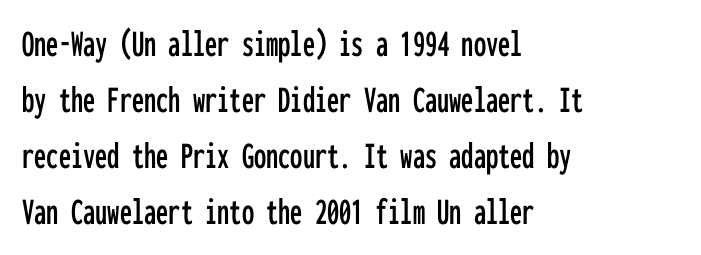
The letters march in equal steps, a hallmark of fixed-pitch type. Is the letter spacing exaggerated? No — it looks like the ordinary default. A classic flush-left, rag-right setting is used for this passage. Style check: upright.
